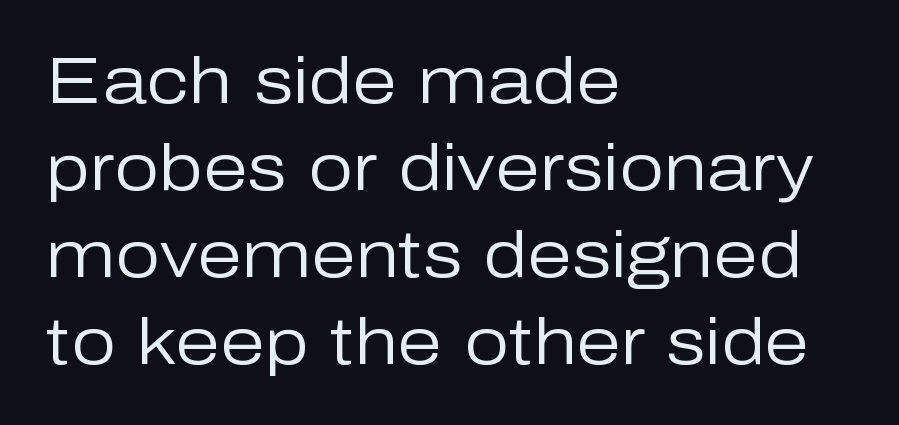
Tall strokes in this sample are plumb rather than angled. What kind of face is this? One without serifs — a sans. The typesetting does not lean heavy: it is not bold. Does the leading feel generous? No, just average. A typesetter would call this zero additional tracking.
